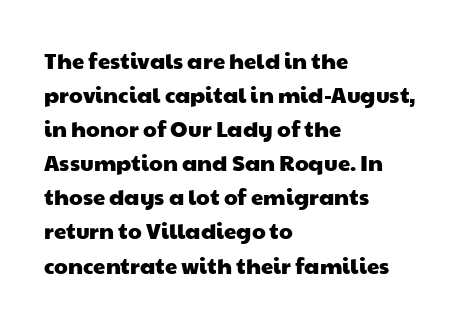
Reading down the column, the eye jumps a familiar distance to each next line. The area under the type is left untouched. All the whitespace from short lines collects on the right. The horizontal fit of the characters is conventional and even.
